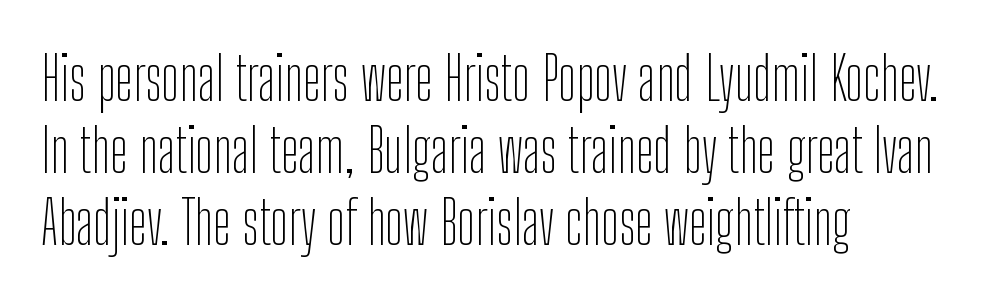
The image shows 60 px thin, condensed sans-serif type, upright; set left-aligned, line spacing 1.2x, normal letter spacing, not underlined; low stroke contrast and a medium x-height.
